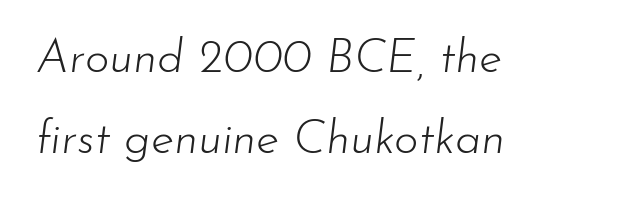
Glyph-to-glyph distance matches everyday printed text. Horizontal alignment here is leftward, the default for most running prose. The text carries the slant typical of an italic or oblique font. Looks like regular typesetting: each glyph gets only the width it needs. Descenders hang freely into open space. Think standard paragraph weight, or any step lighter than that.
